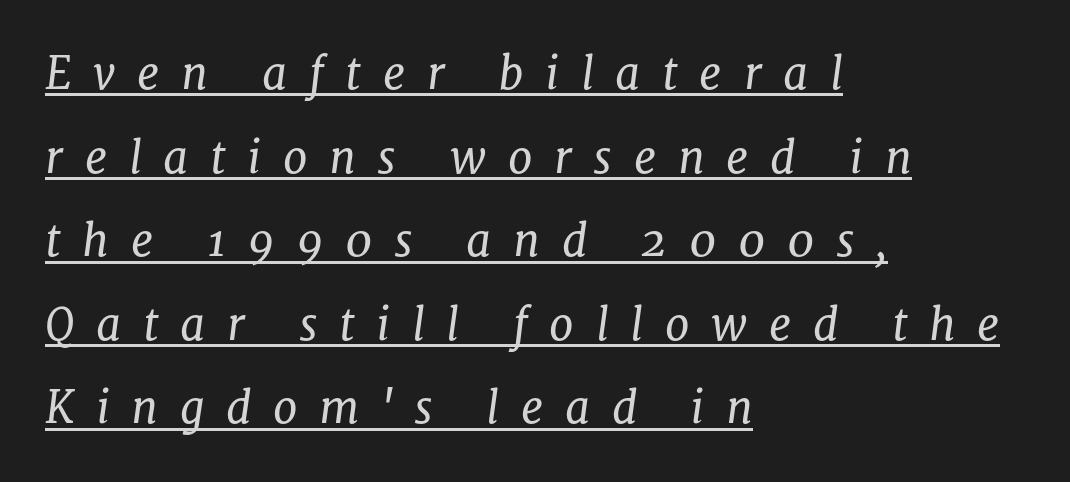
{"serif": "yes", "italic": "yes", "lean": "right", "slant_degrees": 8, "bold": "no", "weight": "regular", "width": "normal", "stroke_contrast": "low", "x_height": "medium", "monospaced": "no", "underline": "yes", "align": "left", "line_spacing": "loose", "line_spacing_ratio": 1.9, "letter_spacing": "wide", "letter_spacing_em": 0.49, "glyph_px": 44}
